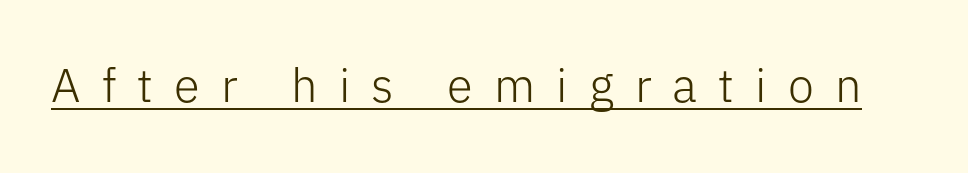
The image shows 47 px light sans-serif type, upright; set unusually wide letter spacing (+0.45 em), underlined; low stroke contrast and a medium x-height.
